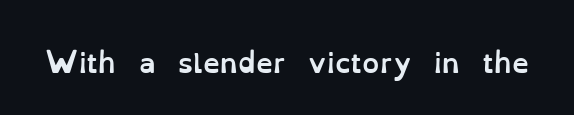
{"italic": "no", "bold": "yes", "underline": "no", "letter_spacing": "normal", "letter_spacing_em": 0.0, "glyph_px": 27}
